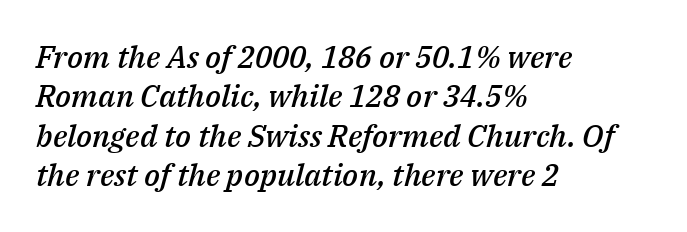
{"italic": "yes", "lean": "right", "slant_degrees": 14, "bold": "semi", "weight": "semibold", "width": "normal", "stroke_contrast": "medium", "x_height": "medium", "monospaced": "no", "underline": "no", "align": "left", "line_spacing": "normal", "line_spacing_ratio": 1.27, "letter_spacing": "normal", "letter_spacing_em": 0.0, "glyph_px": 31}
